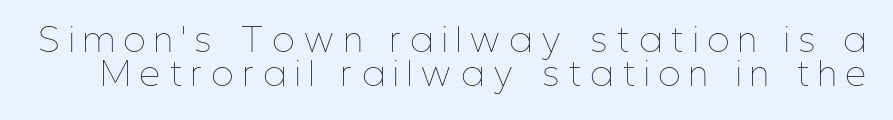
Q: Is the text bold? A: No.
Q: Is the text italic (slanted)? A: No, it is upright.
Q: Is the text underlined? A: No.
Q: Is the spacing between letters normal or unusually wide? A: Unusually wide.
Q: Is the spacing between lines tight, normal or loose? A: Tight.
Q: Width (condensed, normal, or wide)? A: Condensed.
Q: Stroke contrast? A: Low.
Q: x-height? A: Medium.
Q: Monospaced? A: No.
